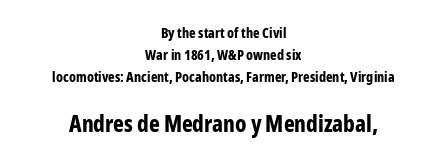
The image shows 23 px bold type, upright; set centered, normal line spacing (1.56x), normal letter spacing, not underlined; the second (bottom) block is 1.64x larger.
